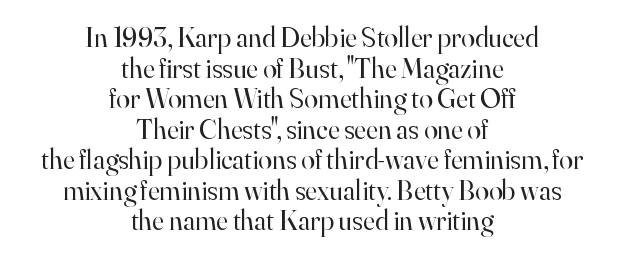
{"serif": "yes", "italic": "no", "bold": "no", "weight": "regular", "width": "normal", "stroke_contrast": "high", "x_height": "small", "monospaced": "no", "underline": "no", "align": "center", "line_spacing": "tight", "line_spacing_ratio": 1.09, "letter_spacing": "normal", "letter_spacing_em": 0.0, "glyph_px": 28}
